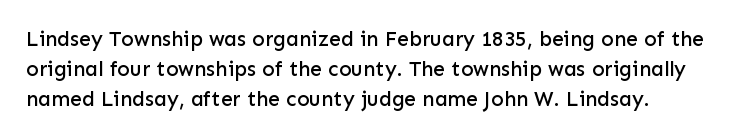
Which margin do the lines hug? The left one — the right edge is uneven. The letters stand upright; this is a roman face. Any mark beneath the type? The region is blank. The space between consecutive lines is moderate. No extra tracking has been applied to these lines.
